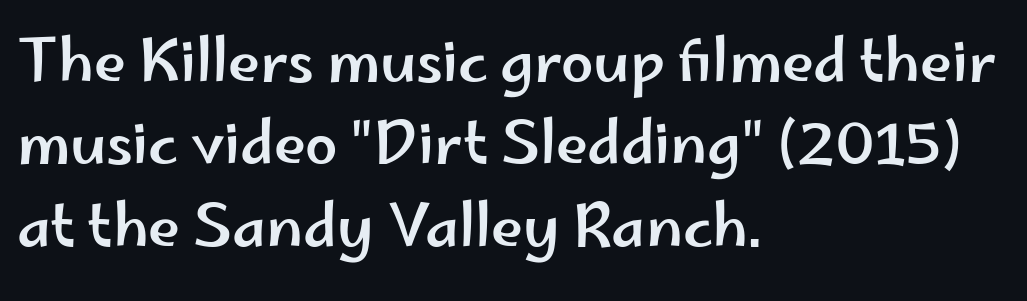
{"serif": "no", "italic": "no", "width": "wide", "stroke_contrast": "low", "x_height": "small", "monospaced": "no", "underline": "no", "align": "left", "line_spacing": "normal", "line_spacing_ratio": 1.42, "letter_spacing": "normal", "letter_spacing_em": 0.0, "glyph_px": 58}
